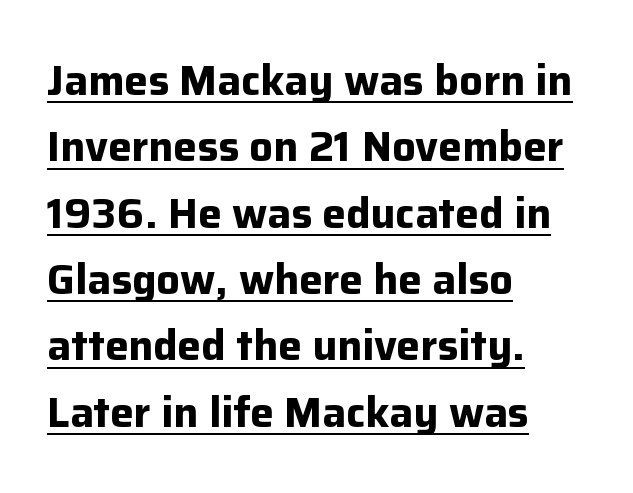
Q: Is the text bold? A: Yes.
Q: Is the text italic (slanted)? A: No, it is upright.
Q: Is the typeface a serif or a sans-serif typeface? A: Sans-serif.
Q: Is the text underlined? A: Yes.
Q: How is the paragraph aligned? A: Left-aligned.
Q: Is the spacing between letters normal or unusually wide? A: Normal.
Q: Is the spacing between lines tight, normal or loose? A: Normal.
Q: Width (condensed, normal, or wide)? A: Normal.
Q: Stroke contrast? A: Low.
Q: x-height? A: Medium.
Q: Monospaced? A: No.
